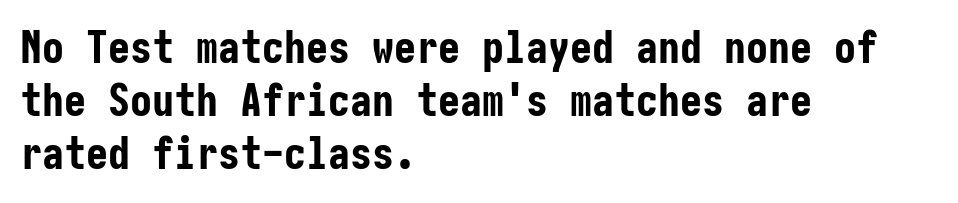
{"serif": "no", "italic": "no", "bold": "yes", "weight": "bold", "width": "condensed", "stroke_contrast": "low", "x_height": "medium", "underline": "no", "align": "left", "line_spacing_ratio": 1.21, "letter_spacing": "normal", "letter_spacing_em": 0.0, "glyph_px": 44}
